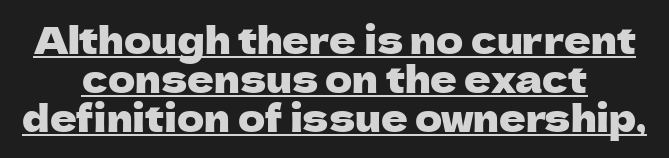
{"serif": "no", "italic": "no", "width": "normal", "stroke_contrast": "low", "x_height": "medium", "monospaced": "no", "underline": "yes", "align": "center", "line_spacing": "tight", "line_spacing_ratio": 1.05, "letter_spacing": "normal", "letter_spacing_em": 0.0, "glyph_px": 37}
